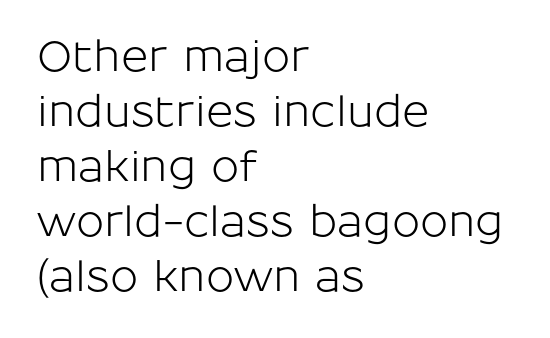
There is no visible air inserted between adjacent glyphs. Stroke terminals: plain, sans-serif. Vertically, the passage feels balanced, rows spaced as you'd expect. A typesetter would call this proportional, since set widths differ per character. The type sits square on the baseline with zero lean.
